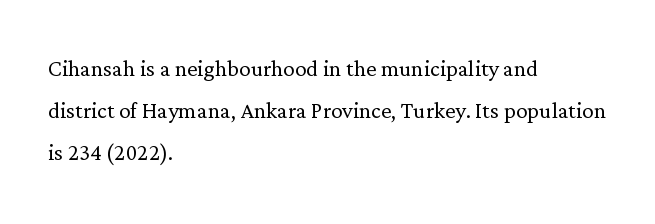
Q: Is the text bold? A: No.
Q: Is the text italic (slanted)? A: No, it is upright.
Q: Is the typeface a serif or a sans-serif typeface? A: Serif.
Q: Is the text underlined? A: No.
Q: How is the paragraph aligned? A: Left-aligned.
Q: Is the spacing between letters normal or unusually wide? A: Normal.
Q: Is the spacing between lines tight, normal or loose? A: Normal.
Q: Width (condensed, normal, or wide)? A: Normal.
Q: Stroke contrast? A: Low.
Q: x-height? A: Medium.
Q: Monospaced? A: No.
